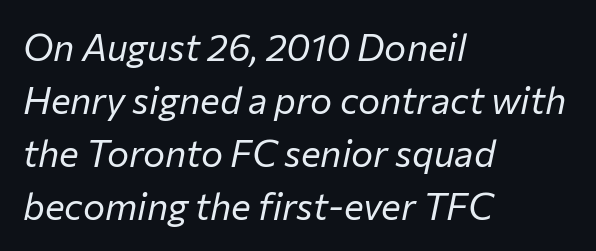
{"italic": "yes", "lean": "right", "slant_degrees": 12, "bold": "no", "weight": "regular", "width": "normal", "stroke_contrast": "low", "x_height": "medium", "monospaced": "no", "underline": "no", "align": "left", "line_spacing": "normal", "line_spacing_ratio": 1.43, "letter_spacing": "normal", "letter_spacing_em": 0.0, "glyph_px": 37}
